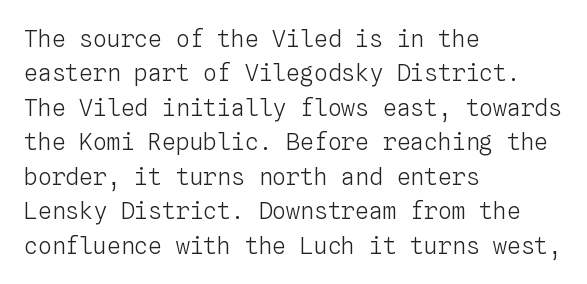
The image shows 23 px text type, upright; set left-aligned, normal line spacing (1.5x), normal letter spacing, not underlined.
